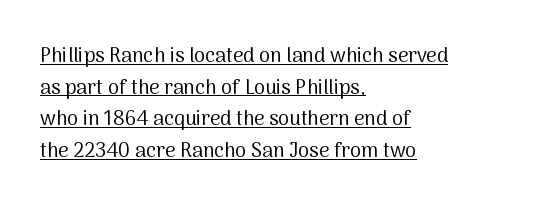
The letters stand upright; this is a roman face. No heavy texture on the line: the type isn't bold. In terms of leading, this rendering sits right in the middle. In CSS terms this would be text-align: left. How are the letters spaced? Ordinarily, with no added tracking. The glyphs are accompanied by a horizontal stroke just below them.
